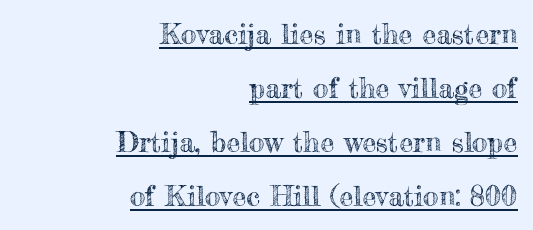
The image shows 28 px text type, upright; set right-aligned, loose line spacing (1.93x), normal letter spacing, underlined; a small x-height.
